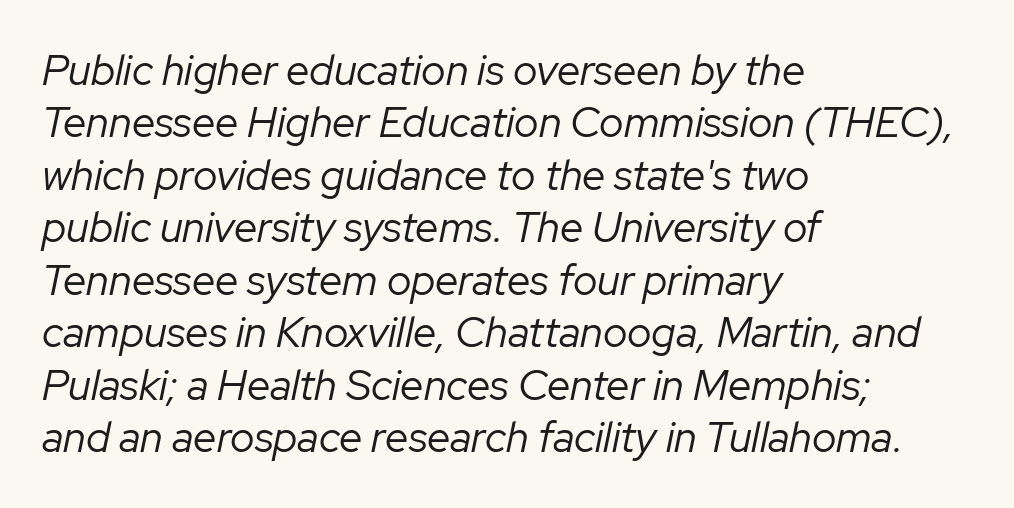
Honestly, the letter spacing is just normal — you wouldn't notice it. Varying glyph widths throughout — classic text-font behaviour. Baseline-to-baseline distance is the conventional proportion of letter height. The zone under the glyphs is completely vacant.
